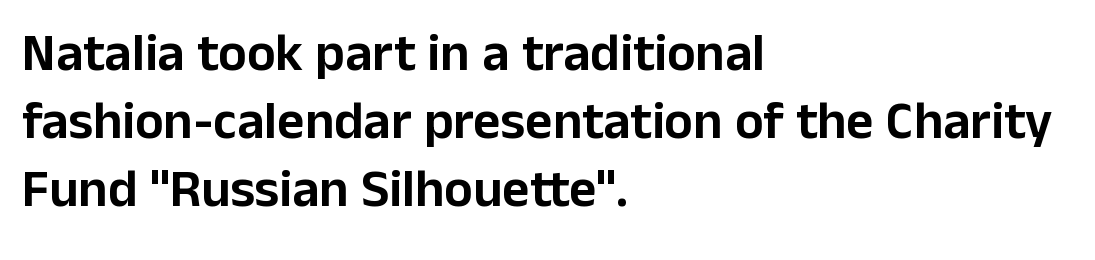
Q: Is the text italic (slanted)? A: No, it is upright.
Q: Is the typeface a serif or a sans-serif typeface? A: Sans-serif.
Q: Is the text underlined? A: No.
Q: How is the paragraph aligned? A: Left-aligned.
Q: Is the spacing between letters normal or unusually wide? A: Normal.
Q: Is the spacing between lines tight, normal or loose? A: Normal.
Q: Width (condensed, normal, or wide)? A: Normal.
Q: Stroke contrast? A: Low.
Q: x-height? A: Medium.
Q: Monospaced? A: No.
